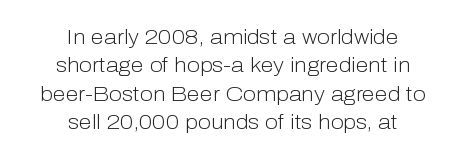
The image shows 21 px text type, upright; set centered, normal line spacing (1.35x), normal letter spacing, not underlined.
